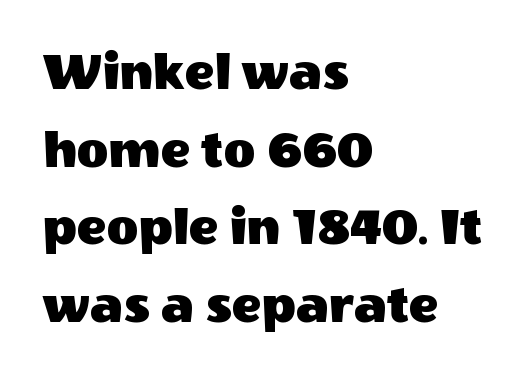
The image shows 55 px sans-serif type, upright; set left-aligned, normal line spacing (1.41x), normal letter spacing, not underlined; a large x-height.
